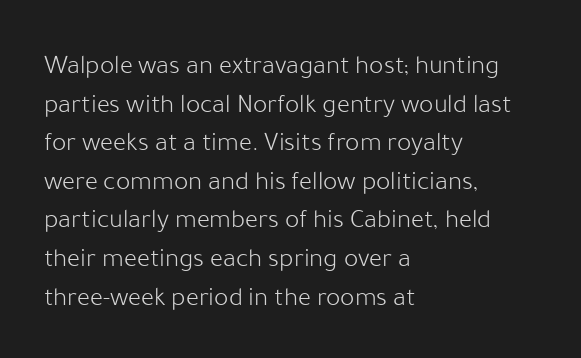
{"italic": "no", "bold": "no", "underline": "no", "align": "left", "line_spacing": "normal", "line_spacing_ratio": 1.43, "letter_spacing": "normal", "letter_spacing_em": 0.0, "glyph_px": 27}
